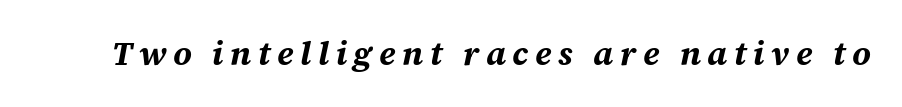
The image shows 33 px bold type, italic (leaning right); set unusually wide letter spacing (+0.2 em), not underlined; medium stroke contrast and a large x-height.
